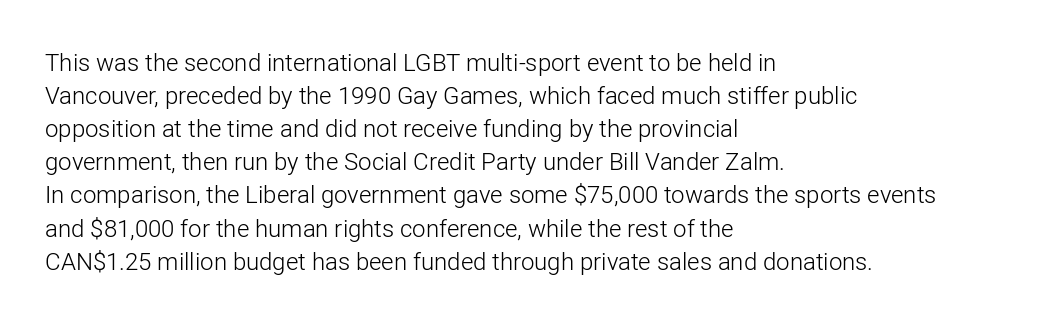
The image shows 24 px text type, upright; set left-aligned, normal line spacing (1.38x), normal letter spacing, not underlined.
